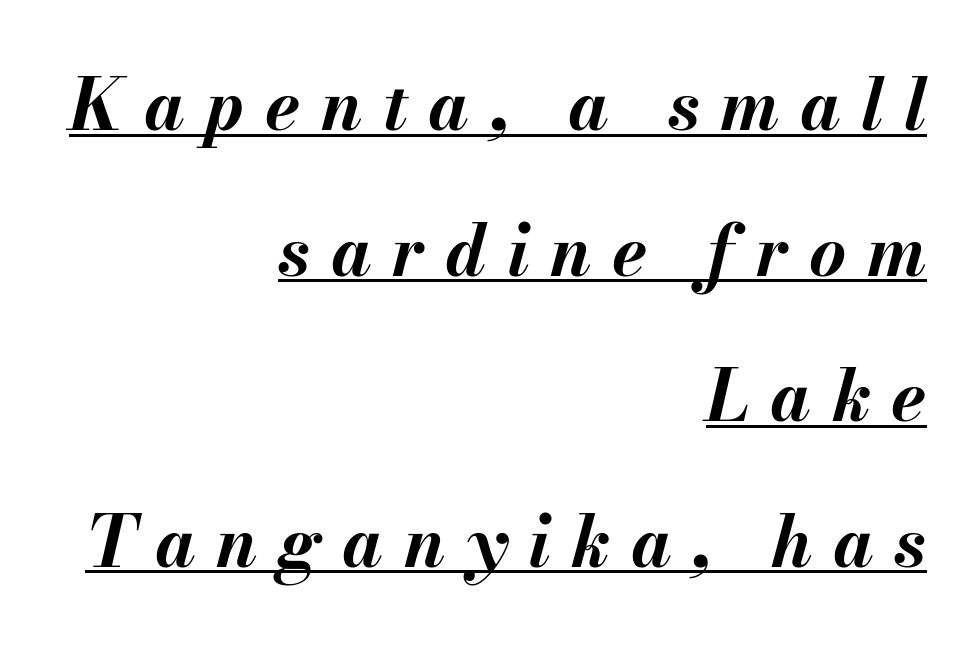
Q: Is the text bold? A: Yes.
Q: Is the text italic (slanted)? A: Yes, it leans right by about 13 degrees.
Q: Is the text underlined? A: Yes.
Q: How is the paragraph aligned? A: Right-aligned.
Q: Is the spacing between letters normal or unusually wide? A: Unusually wide.
Q: Is the spacing between lines tight, normal or loose? A: Loose.
Q: Width (condensed, normal, or wide)? A: Normal.
Q: Stroke contrast? A: Medium.
Q: x-height? A: Small.
Q: Monospaced? A: No.
